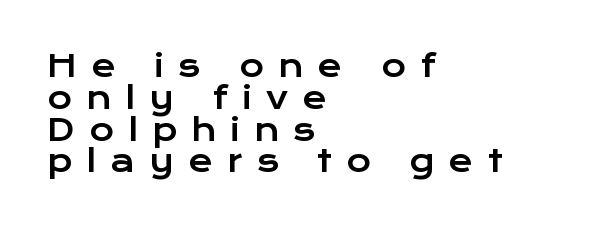
Q: Is the text italic (slanted)? A: No, it is upright.
Q: Is the typeface a serif or a sans-serif typeface? A: Sans-serif.
Q: Is the text underlined? A: No.
Q: How is the paragraph aligned? A: Left-aligned.
Q: Is the spacing between letters normal or unusually wide? A: Unusually wide.
Q: Is the spacing between lines tight, normal or loose? A: Tight.
Q: Width (condensed, normal, or wide)? A: Wide.
Q: Stroke contrast? A: Low.
Q: x-height? A: Medium.
Q: Monospaced? A: No.
